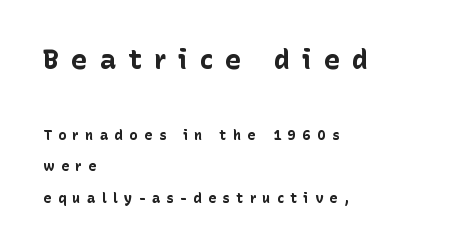
{"italic": "no", "bold": "yes", "underline": "no", "align": "left", "line_spacing": "loose", "line_spacing_ratio": 2.26, "letter_spacing": "wide", "letter_spacing_em": 0.45, "larger_block": "first", "size_ratio": 1.93, "glyph_px": 27}
